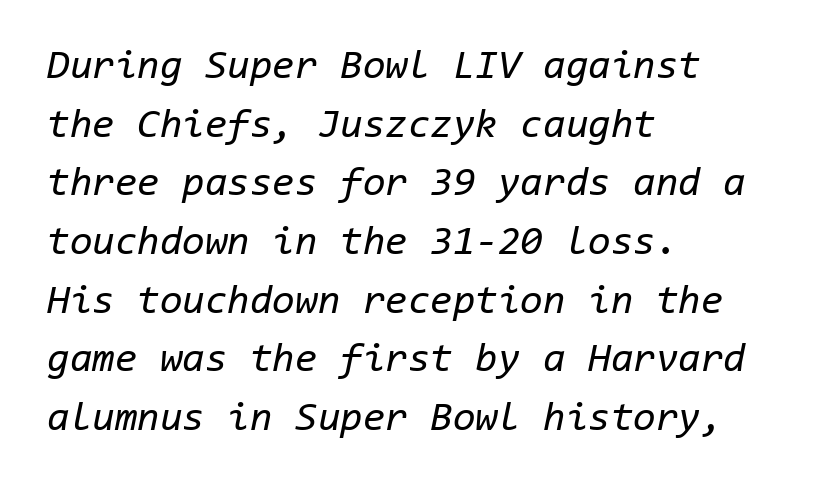
The glyphs are unaccompanied by any horizontal stroke below them. Nothing heavy about these letters — not bold at all. Tall strokes in this sample are angled rather than plumb. The letterforms sit shoulder to shoulder at normal distance.
